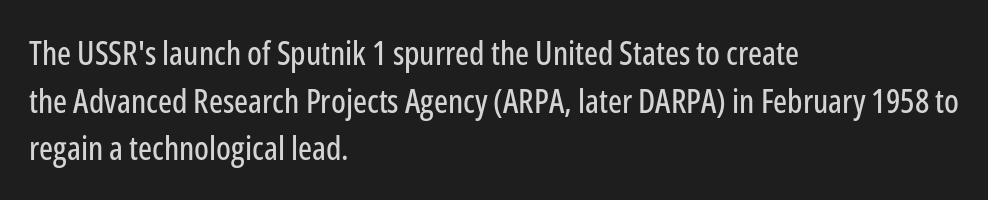
The image shows 33 px condensed sans-serif type, upright; set left-aligned, normal line spacing (1.44x), normal letter spacing, not underlined; low stroke contrast and a medium x-height.
